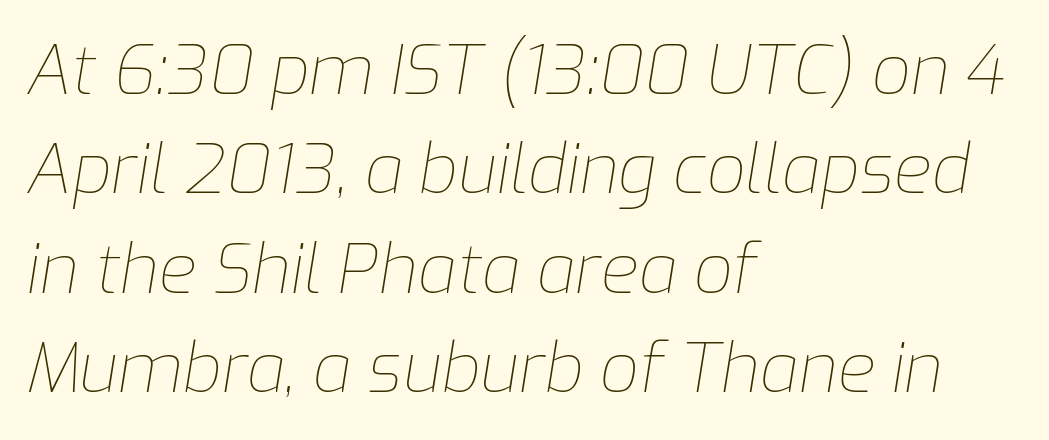
The image shows 69 px thin type, italic (leaning right); set left-aligned, normal line spacing (1.44x), normal letter spacing, not underlined; low stroke contrast and a medium x-height.
